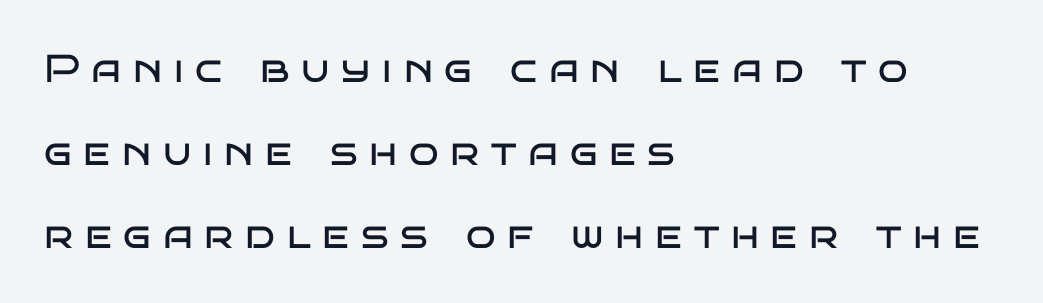
Is there any slant? The stems are plumb. Character widths vary here, with narrow letters taking less room than wide ones. This block would shrink considerably if given ordinary leading; it's expanded now. Descenders are the only things crossing below the line.
